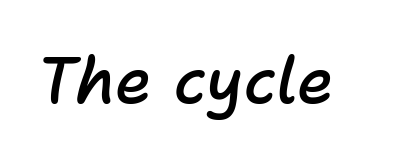
The image shows 64 px semibold type, italic (leaning right); set normal letter spacing, not underlined; low stroke contrast and a medium x-height.
